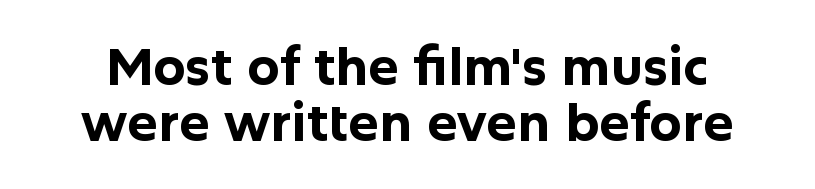
The image shows 51 px bold sans-serif type, upright; set tight line spacing (1.09x), normal letter spacing, not underlined; low stroke contrast and a medium x-height.
